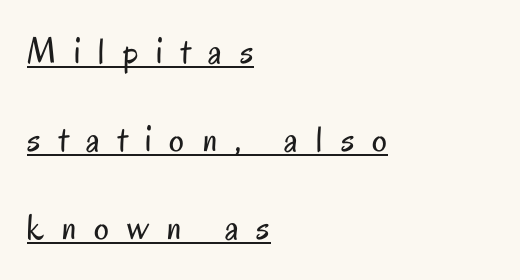
The image shows 37 px regular-weight, condensed sans-serif type, upright; set left-aligned, loose line spacing (2.38x), unusually wide letter spacing (+0.49 em), underlined; low stroke contrast and a small x-height.
